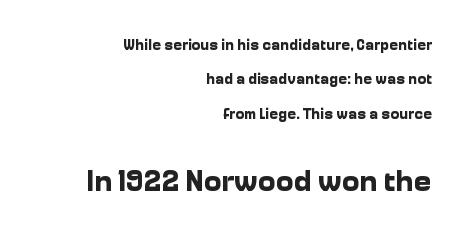
The image shows 30 px bold sans-serif type, upright; set right-aligned, loose line spacing (2.29x), normal letter spacing, not underlined; the second (bottom) block is 2.0x larger; low stroke contrast and a medium x-height.
